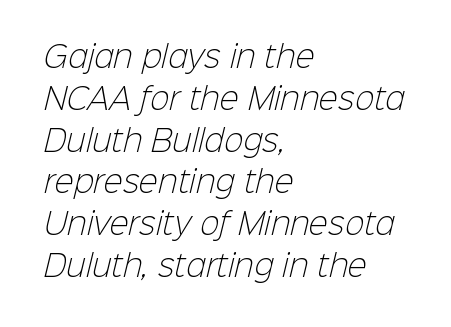
Here the designer chose a conventional face with non-uniform glyph widths. Horizontal alignment here is leftward, the default for most running prose. This rendering employs a face without finishing strokes, i.e., a sans-serif. No extra tracking has been applied to these lines.
